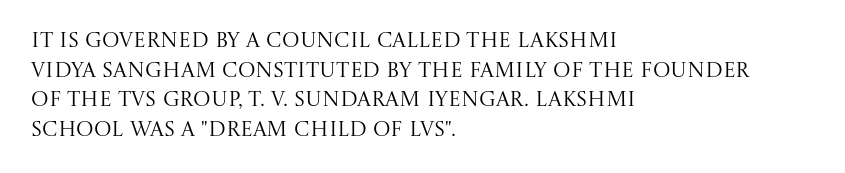
Q: Is the text bold? A: No.
Q: Is the text italic (slanted)? A: No, it is upright.
Q: Is the text underlined? A: No.
Q: How is the paragraph aligned? A: Left-aligned.
Q: Is the spacing between letters normal or unusually wide? A: Normal.
Q: Is the spacing between lines tight, normal or loose? A: Normal.
